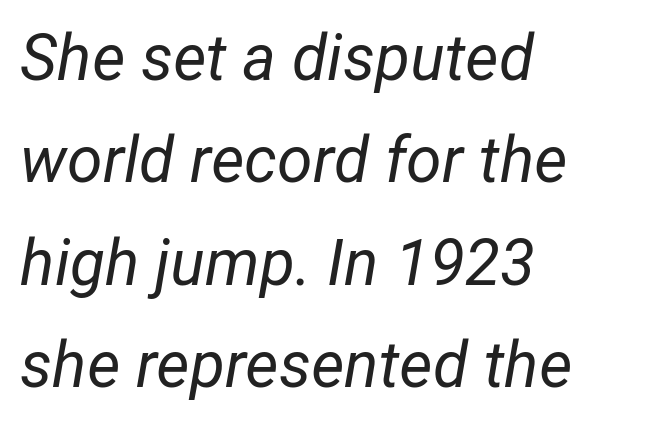
The image shows 64 px regular-weight type, italic (leaning right); set left-aligned, normal line spacing (1.6x), normal letter spacing, not underlined; low stroke contrast and a medium x-height.
